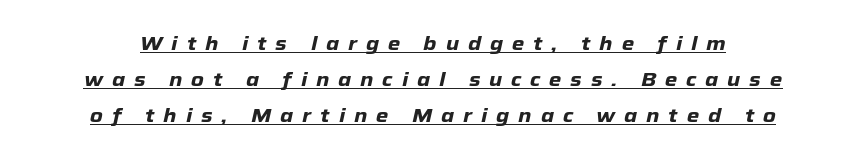
{"italic": "yes", "lean": "right", "slant_degrees": 12, "bold": "yes", "underline": "yes", "align": "center", "line_spacing_ratio": 1.8, "letter_spacing": "wide", "letter_spacing_em": 0.44, "glyph_px": 20}
